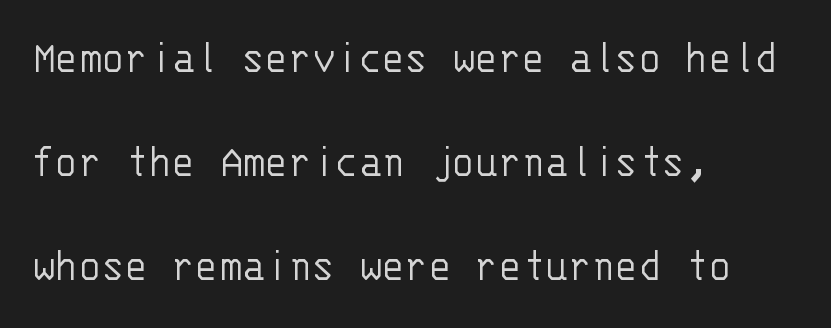
{"serif": "no", "italic": "no", "bold": "no", "weight": "light", "width": "normal", "stroke_contrast": "low", "x_height": "large", "monospaced": "yes", "underline": "no", "align": "left", "line_spacing": "loose", "line_spacing_ratio": 2.17, "letter_spacing": "normal", "letter_spacing_em": 0.0, "glyph_px": 48}
